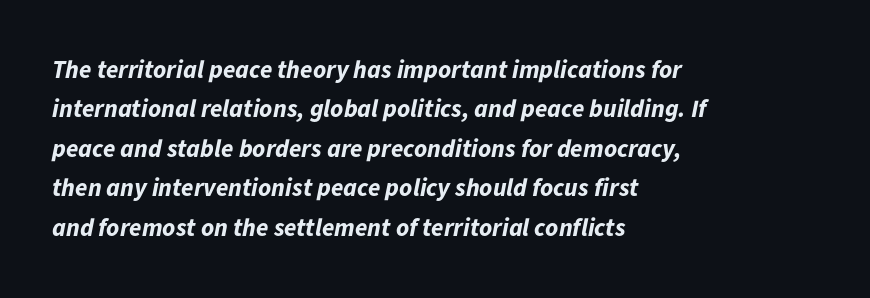
Unmarked baselines from the first word to the last. Compared with typical paragraphs, the rows here are spaced about the same. Look at the tracking — it's just the regular setting, nothing added. The characters look thick and weighty, a clear bold.
